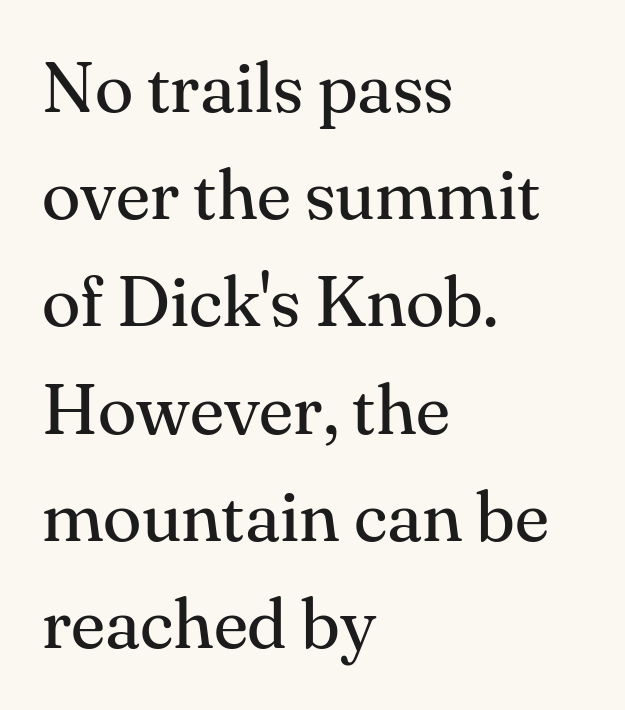
The passage shown has conventional tracking throughout. The letters carry serifs — small finishing strokes at the ends of their stems. You could not count columns in this text — the font is proportionally spaced. Interline gaps are of average width in this sample. The specimen reads as upright at a glance. Line beginnings align vertically; line endings do not.
